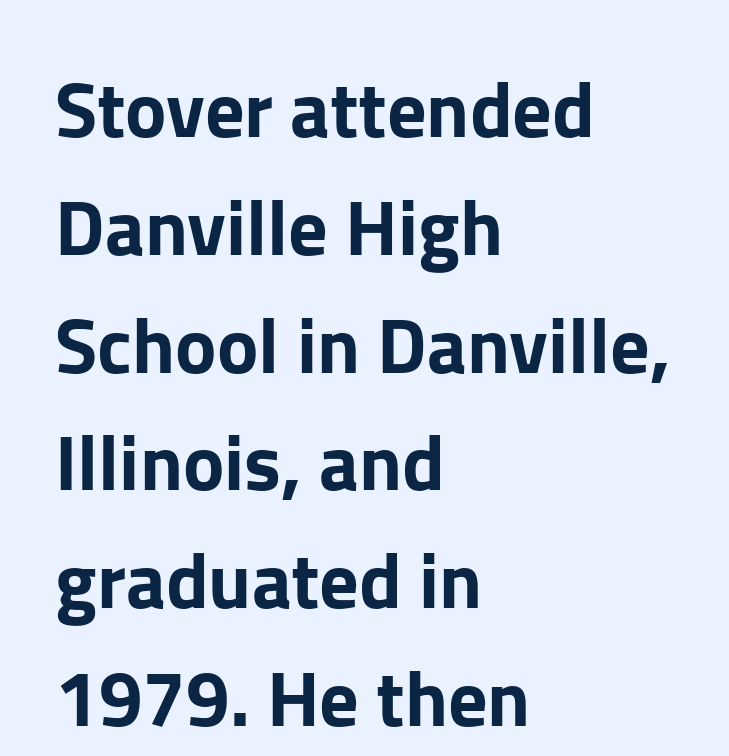
Rows of type keep a routine distance in the vertical direction. The letters advance in unequal steps, a hallmark of proportional type. A sans-serif font was chosen for this passage. Words appear dense and cohesive because spacing is normal.
